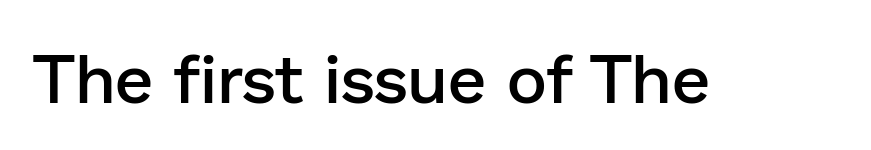
The image shows 69 px semibold sans-serif type, upright; set normal letter spacing, not underlined; low stroke contrast and a medium x-height.
